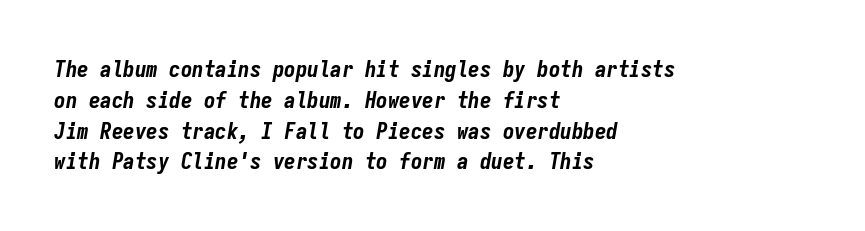
Q: Is the text bold? A: Yes.
Q: Is the text italic (slanted)? A: Yes, it leans right by about 9 degrees.
Q: Is the text underlined? A: No.
Q: How is the paragraph aligned? A: Left-aligned.
Q: Is the spacing between letters normal or unusually wide? A: Normal.
Q: Is the spacing between lines tight, normal or loose? A: Normal.
